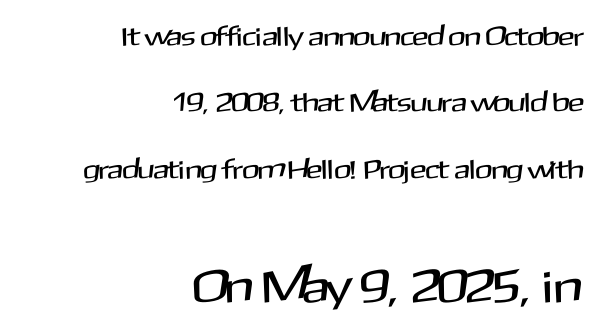
Q: Is the text italic (slanted)? A: No, it is upright.
Q: Is the typeface a serif or a sans-serif typeface? A: Sans-serif.
Q: Is the text underlined? A: No.
Q: How is the paragraph aligned? A: Right-aligned.
Q: Is the spacing between letters normal or unusually wide? A: Normal.
Q: Is the spacing between lines tight, normal or loose? A: Loose.
Q: Which block of text is set in a larger size, the first (top) or the second (bottom)? A: The second (bottom) one.
Q: Width (condensed, normal, or wide)? A: Normal.
Q: Stroke contrast? A: Medium.
Q: x-height? A: Medium.
Q: Monospaced? A: No.
